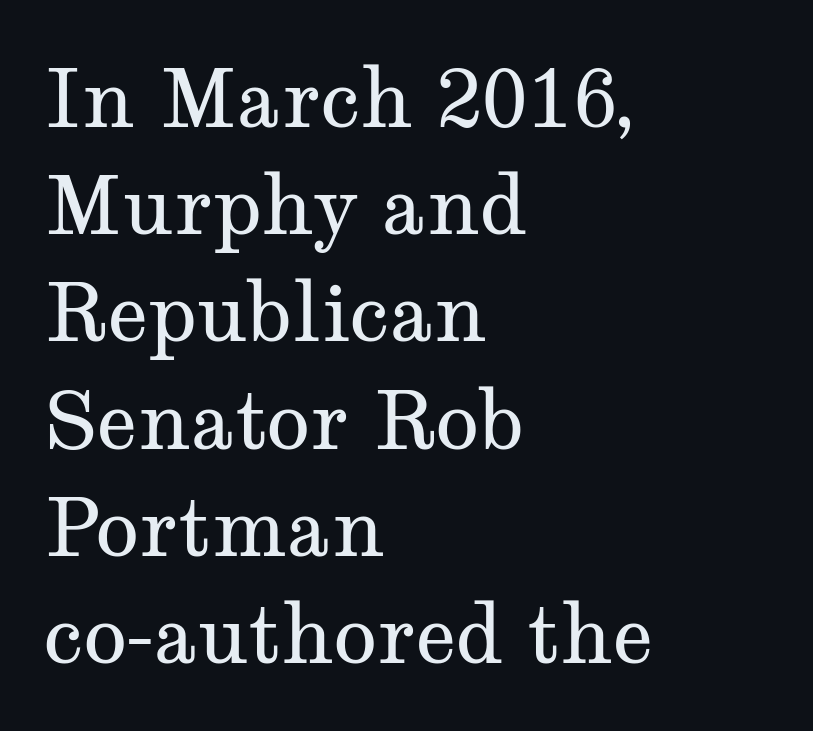
Q: Is the text bold? A: No.
Q: Is the text italic (slanted)? A: No, it is upright.
Q: Is the typeface a serif or a sans-serif typeface? A: Serif.
Q: Is the text underlined? A: No.
Q: How is the paragraph aligned? A: Left-aligned.
Q: Is the spacing between letters normal or unusually wide? A: Normal.
Q: Is the spacing between lines tight, normal or loose? A: Normal.
Q: Width (condensed, normal, or wide)? A: Wide.
Q: Stroke contrast? A: Medium.
Q: x-height? A: Medium.
Q: Monospaced? A: No.
